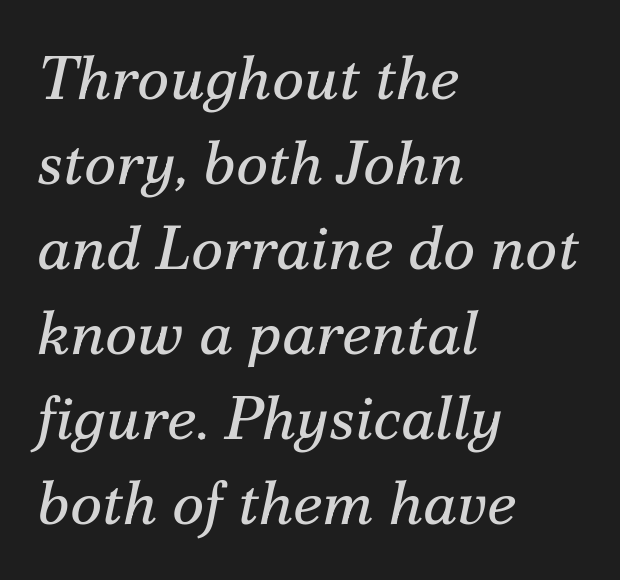
The image shows 62 px regular-weight serif type, italic (leaning right); set left-aligned, normal line spacing (1.37x), normal letter spacing, not underlined; medium stroke contrast and a small x-height.
